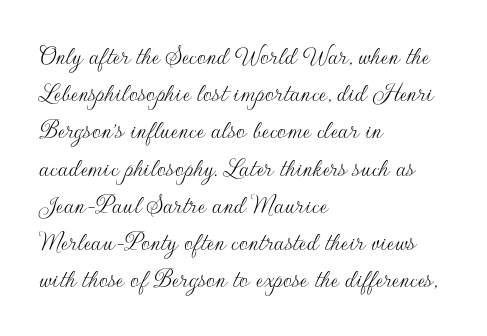
Q: Is the text bold? A: No.
Q: Is the text italic (slanted)? A: Yes.
Q: Is the typeface a serif or a sans-serif typeface? A: Sans-serif.
Q: Is the text underlined? A: No.
Q: How is the paragraph aligned? A: Left-aligned.
Q: Is the spacing between letters normal or unusually wide? A: Normal.
Q: Is the spacing between lines tight, normal or loose? A: Normal.
Q: Width (condensed, normal, or wide)? A: Normal.
Q: Stroke contrast? A: Low.
Q: x-height? A: Small.
Q: Monospaced? A: No.
